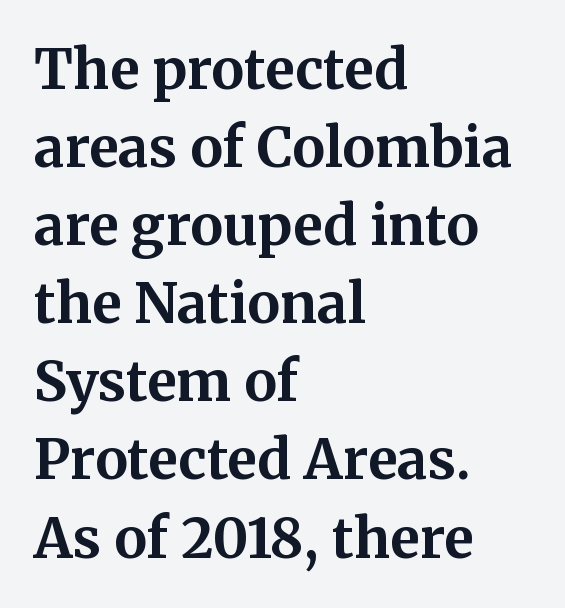
The image shows 55 px bold serif type, upright; set left-aligned, normal line spacing (1.42x), normal letter spacing, not underlined; medium stroke contrast and a medium x-height.
